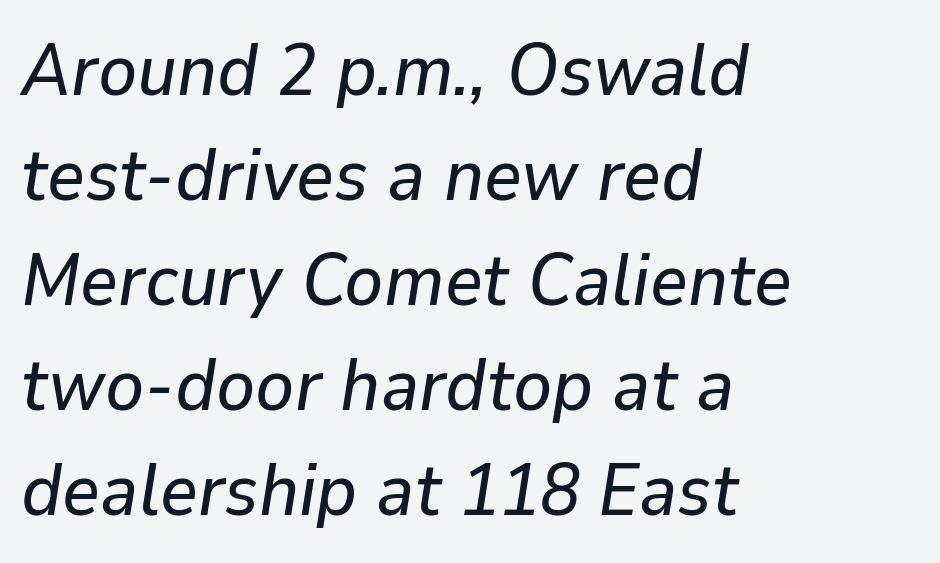
{"italic": "yes", "lean": "right", "slant_degrees": 9, "width": "normal", "stroke_contrast": "low", "x_height": "medium", "monospaced": "no", "underline": "no", "align": "left", "line_spacing": "normal", "line_spacing_ratio": 1.44, "letter_spacing": "normal", "letter_spacing_em": 0.0, "glyph_px": 73}
